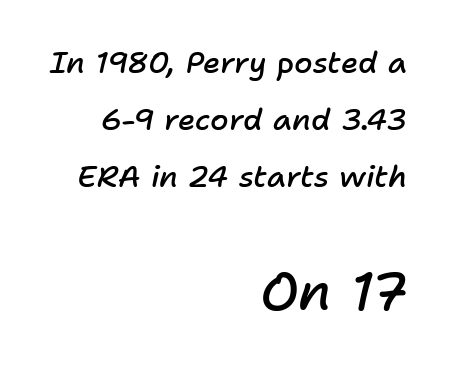
What stands out about the letter spacing? Nothing — it is the standard amount. Does the weight exceed regular? Yes, but only to semibold. Anything drawn beneath the words? Only blank space. A typesetter would call this proportional, since set widths differ per character. The ragged edge is on the left, which tells us the setting is flush right.
